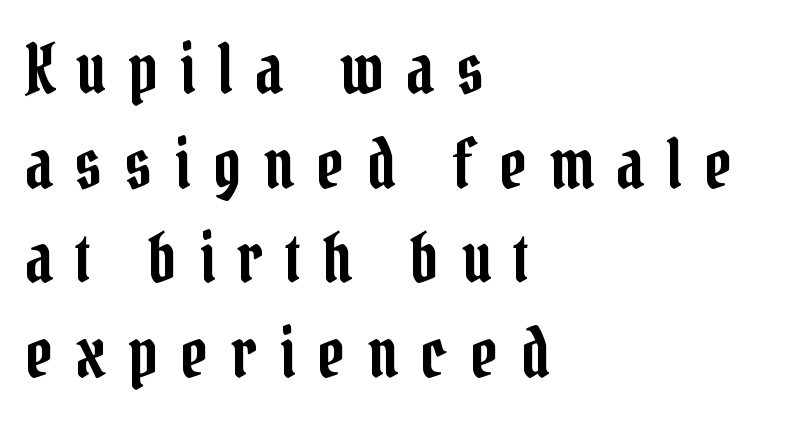
The image shows 68 px condensed serif type, upright; set left-aligned, normal line spacing (1.39x), unusually wide letter spacing (+0.33 em), not underlined; low stroke contrast and a medium x-height.
